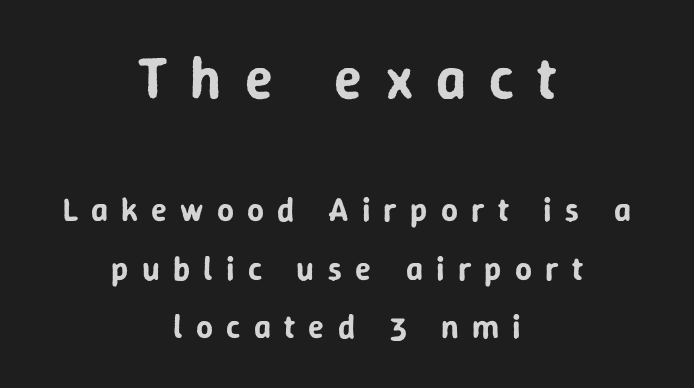
Q: Is the text italic (slanted)? A: No, it is upright.
Q: Is the typeface a serif or a sans-serif typeface? A: Sans-serif.
Q: Is the text underlined? A: No.
Q: How is the paragraph aligned? A: Centered.
Q: Is the spacing between letters normal or unusually wide? A: Unusually wide.
Q: Which block of text is set in a larger size, the first (top) or the second (bottom)? A: The first (top) one.
Q: Width (condensed, normal, or wide)? A: Normal.
Q: Stroke contrast? A: Low.
Q: x-height? A: Medium.
Q: Monospaced? A: No.
